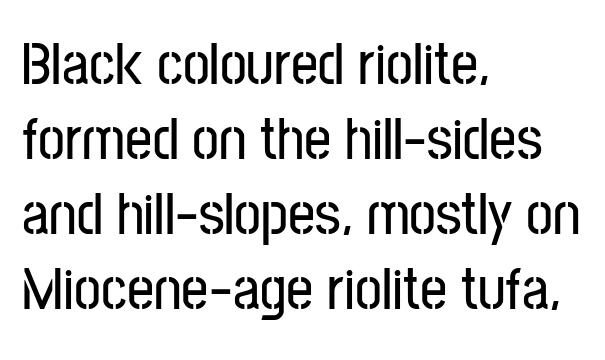
The image shows 60 px condensed sans-serif type, upright; set left-aligned, normal line spacing (1.25x), normal letter spacing, not underlined; low stroke contrast and a medium x-height.
